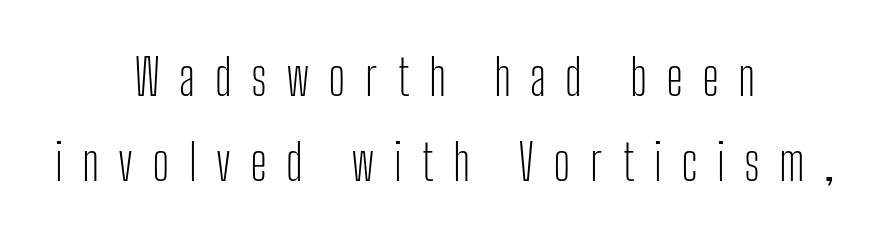
{"serif": "no", "italic": "no", "bold": "no", "weight": "light", "width": "condensed", "stroke_contrast": "low", "x_height": "medium", "monospaced": "no", "underline": "no", "align": "center", "line_spacing_ratio": 1.74, "letter_spacing": "wide", "letter_spacing_em": 0.39, "glyph_px": 49}
